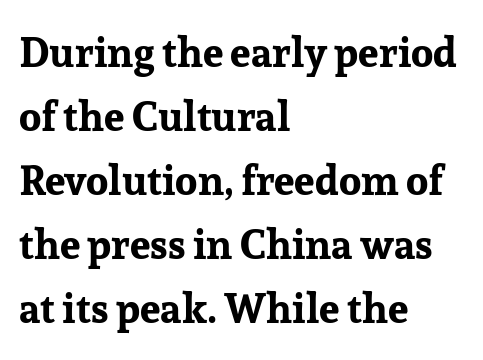
{"serif": "yes", "italic": "no", "bold": "yes", "weight": "bold", "width": "normal", "stroke_contrast": "low", "x_height": "medium", "monospaced": "no", "underline": "no", "align": "left", "line_spacing": "normal", "line_spacing_ratio": 1.56, "letter_spacing": "normal", "letter_spacing_em": 0.0, "glyph_px": 41}
